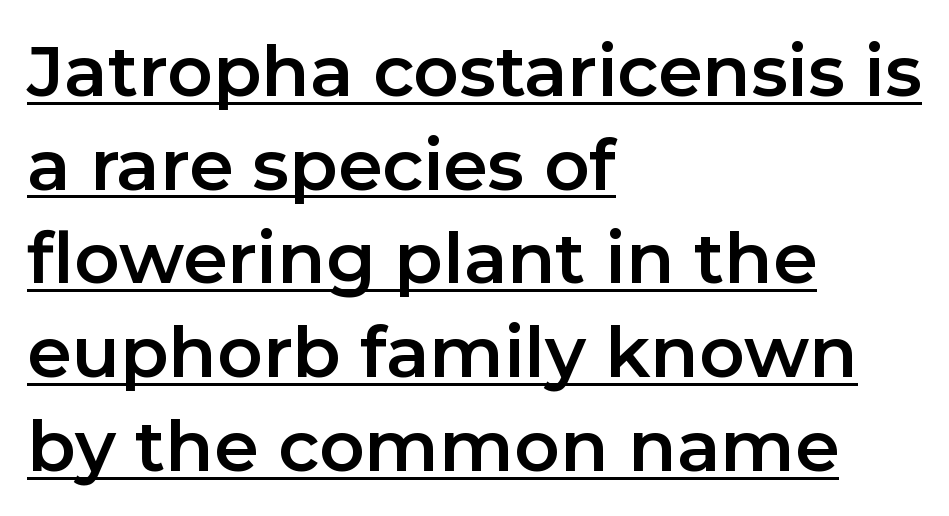
Q: Is the text italic (slanted)? A: No, it is upright.
Q: Is the typeface a serif or a sans-serif typeface? A: Sans-serif.
Q: Is the text underlined? A: Yes.
Q: How is the paragraph aligned? A: Left-aligned.
Q: Is the spacing between letters normal or unusually wide? A: Normal.
Q: Is the spacing between lines tight, normal or loose? A: Normal.
Q: Width (condensed, normal, or wide)? A: Normal.
Q: Stroke contrast? A: Low.
Q: x-height? A: Medium.
Q: Monospaced? A: No.
